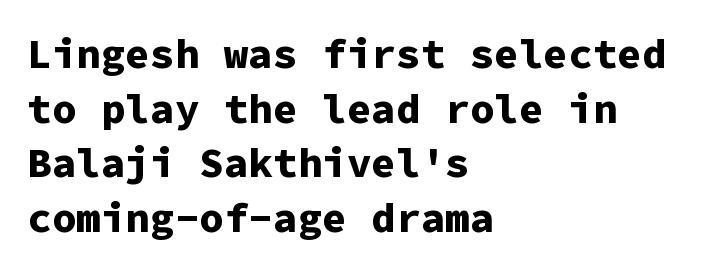
Q: Is the text bold? A: Yes.
Q: Is the text italic (slanted)? A: No, it is upright.
Q: Is the typeface a serif or a sans-serif typeface? A: Sans-serif.
Q: Is the text underlined? A: No.
Q: How is the paragraph aligned? A: Left-aligned.
Q: Is the spacing between letters normal or unusually wide? A: Normal.
Q: Is the spacing between lines tight, normal or loose? A: Normal.
Q: Width (condensed, normal, or wide)? A: Normal.
Q: Stroke contrast? A: Low.
Q: x-height? A: Medium.
Q: Monospaced? A: Yes.
